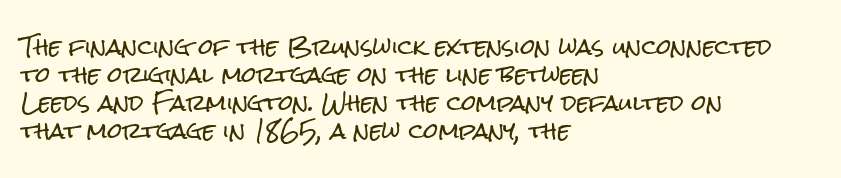
{"italic": "no", "underline": "no", "align": "left", "line_spacing": "normal", "line_spacing_ratio": 1.34, "letter_spacing": "normal", "letter_spacing_em": 0.0, "glyph_px": 21}
